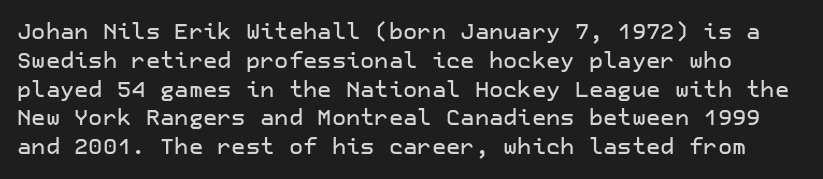
The letters sit at their default tracking, neither squeezed nor spread. The lines sit at an ordinary, default distance from one another. No word sits above an underline. Vertical strokes here are truly vertical.
